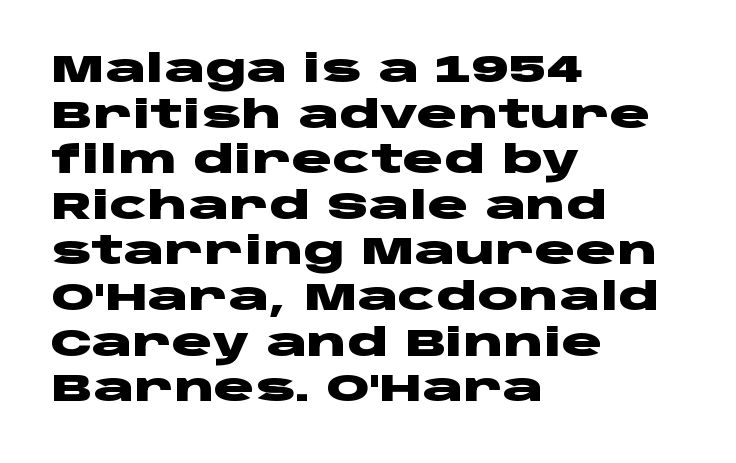
This is the regular roman posture of the typeface. The passage shown has conventional tracking throughout. Strokes here are thick enough to call this a true bold. Are there feet on the stems? There aren't — it's a sans. The paragraph shown leans on its left margin. The words here are not underlined.
